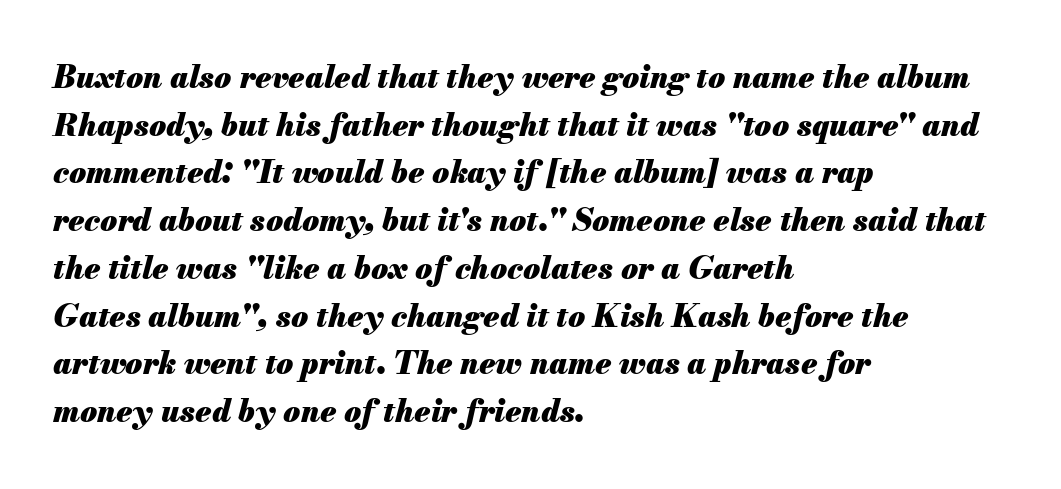
Which margin do the lines hug? The left one — the right edge is uneven. Baseline-to-baseline distance is the conventional proportion of letter height. There's an unmistakable incline to the writing here. The glyphs have the mass of a bold cut. Check under the words: just untouched page.
